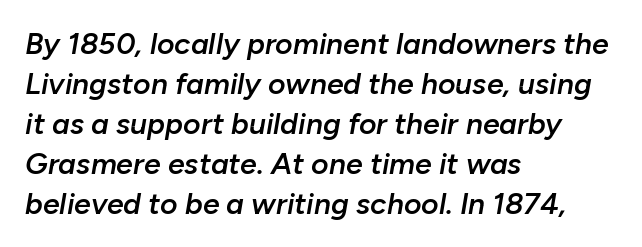
The image shows 30 px semibold type, italic (leaning right); set left-aligned, normal line spacing (1.33x), normal letter spacing, not underlined; low stroke contrast and a medium x-height.
